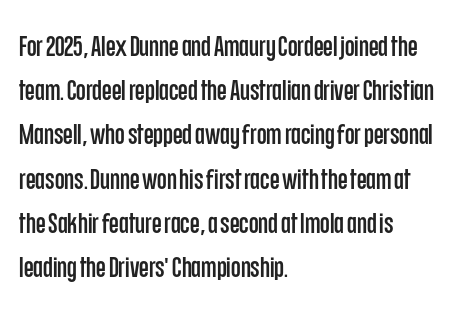
{"serif": "no", "italic": "no", "width": "condensed", "stroke_contrast": "low", "x_height": "large", "monospaced": "no", "underline": "no", "align": "left", "line_spacing": "normal", "line_spacing_ratio": 1.58, "letter_spacing": "normal", "letter_spacing_em": 0.0, "glyph_px": 28}
